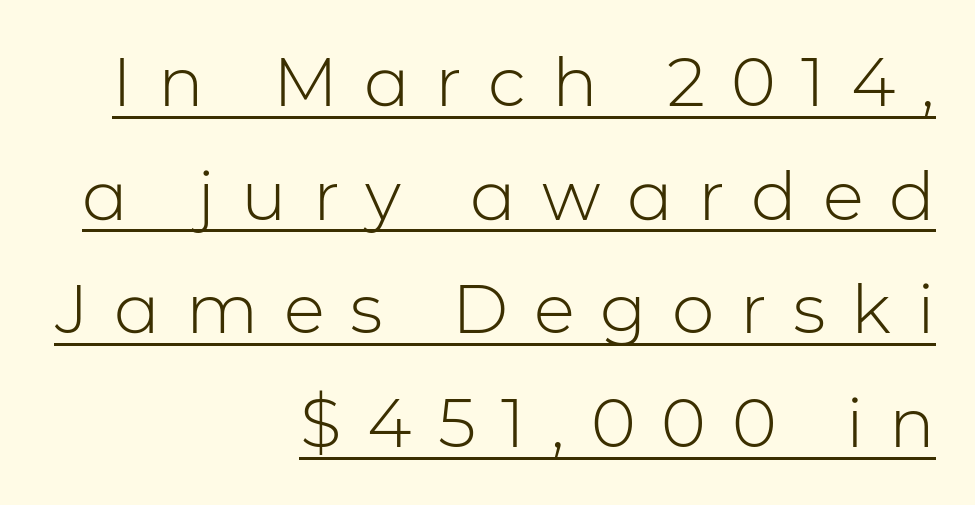
Rendered with straight, roman letterforms. No letter is thick-stroked: the sample isn't bold. If you drew a ruler down the right edge, every line would touch it. Leading matches the norm, producing a regular column. The passage shown is underscored from start to finish. Character widths vary here, with narrow letters taking less room than wide ones.
